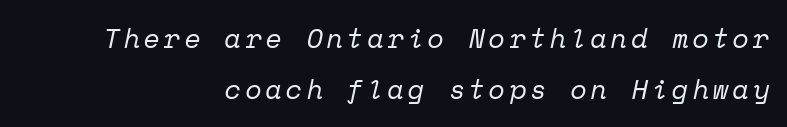
The image shows 27 px text type, italic (leaning right); set right-aligned, line spacing 1.89x, not underlined.
